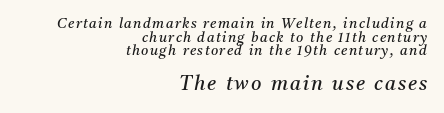
{"italic": "yes", "lean": "right", "slant_degrees": 11, "bold": "no", "underline": "no", "align": "right", "line_spacing": "tight", "line_spacing_ratio": 0.98, "larger_block": "second", "size_ratio": 1.43, "glyph_px": 20}
